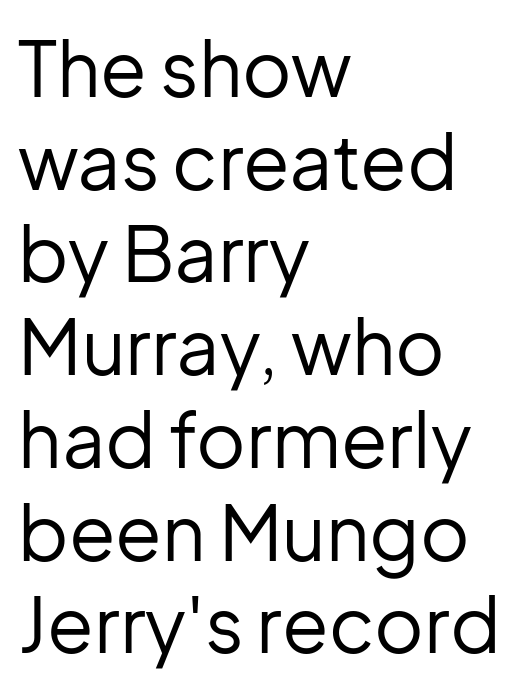
The image shows 76 px regular-weight sans-serif type, upright; set left-aligned, line spacing 1.22x, normal letter spacing, not underlined; low stroke contrast and a medium x-height.
